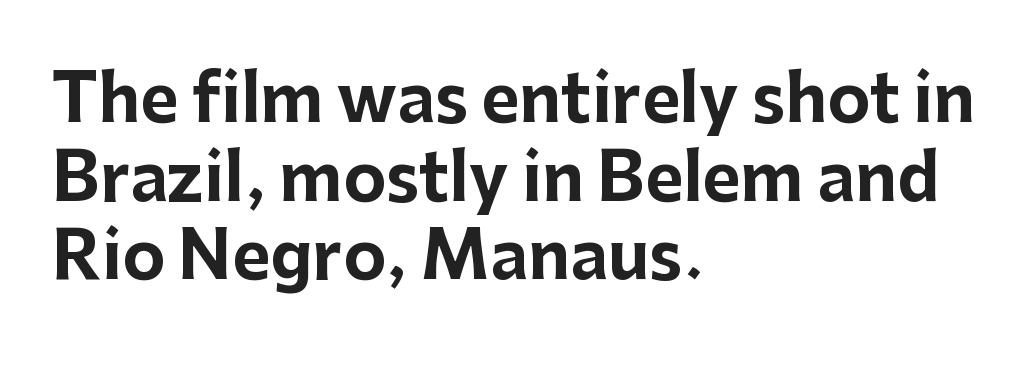
{"serif": "no", "italic": "no", "bold": "yes", "weight": "bold", "width": "normal", "stroke_contrast": "low", "x_height": "medium", "monospaced": "no", "underline": "no", "align": "left", "line_spacing_ratio": 1.21, "letter_spacing": "normal", "letter_spacing_em": 0.0, "glyph_px": 65}
